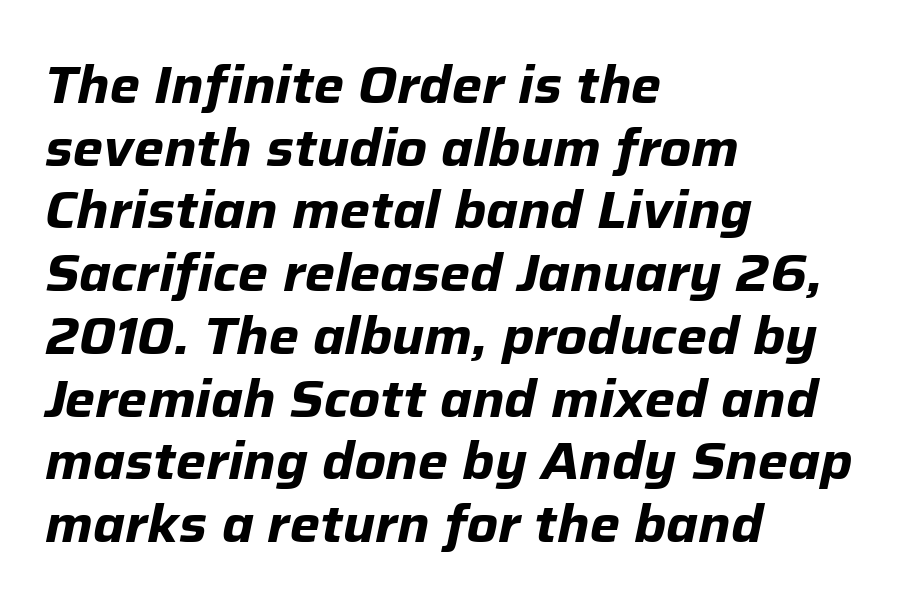
{"italic": "yes", "lean": "right", "slant_degrees": 12, "bold": "yes", "weight": "bold", "width": "normal", "stroke_contrast": "low", "x_height": "medium", "monospaced": "no", "underline": "no", "align": "left", "line_spacing_ratio": 1.23, "letter_spacing": "normal", "letter_spacing_em": 0.0, "glyph_px": 51}
